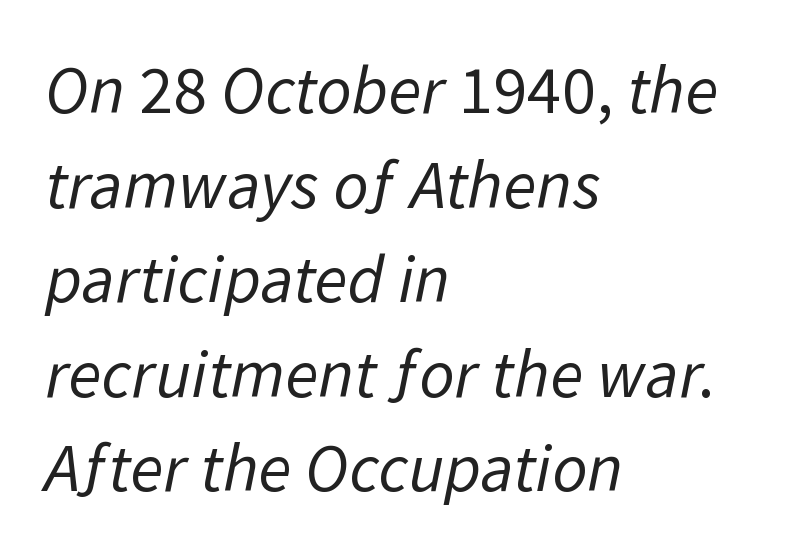
Q: Is the text bold? A: No.
Q: Is the typeface a serif or a sans-serif typeface? A: Sans-serif.
Q: Is the text underlined? A: No.
Q: How is the paragraph aligned? A: Left-aligned.
Q: Is the spacing between letters normal or unusually wide? A: Normal.
Q: Is the spacing between lines tight, normal or loose? A: Normal.
Q: Width (condensed, normal, or wide)? A: Normal.
Q: Stroke contrast? A: Low.
Q: x-height? A: Medium.
Q: Monospaced? A: No.
